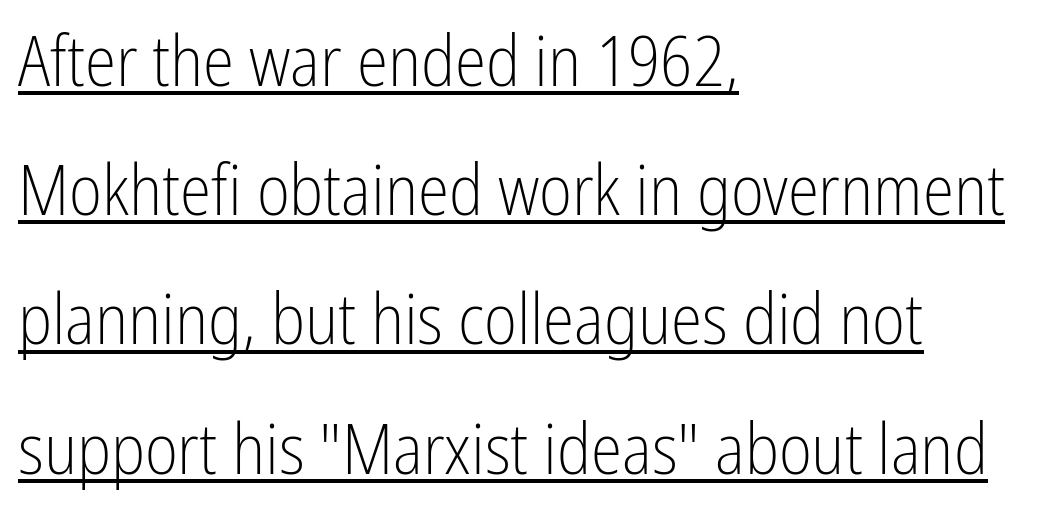
Q: Is the text bold? A: No.
Q: Is the text italic (slanted)? A: No, it is upright.
Q: Is the typeface a serif or a sans-serif typeface? A: Sans-serif.
Q: Is the text underlined? A: Yes.
Q: How is the paragraph aligned? A: Left-aligned.
Q: Is the spacing between letters normal or unusually wide? A: Normal.
Q: Width (condensed, normal, or wide)? A: Condensed.
Q: Stroke contrast? A: Low.
Q: x-height? A: Medium.
Q: Monospaced? A: No.
